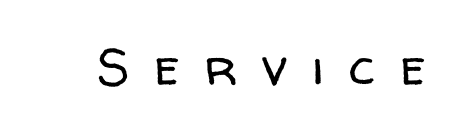
The typeface chosen for these lines omits serifs. The characters are drawn with everyday or finer stroke widths. Vertical strokes here are truly vertical. The passage shown has open, widely tracked lettering throughout. Rule under the text: the space is simply empty. These lines are rendered in a variable-pitch font.
